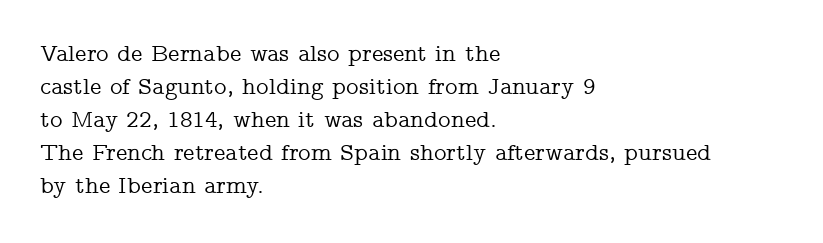
{"italic": "no", "underline": "no", "align": "left", "line_spacing": "normal", "line_spacing_ratio": 1.37, "letter_spacing": "normal", "letter_spacing_em": 0.0, "glyph_px": 24}
